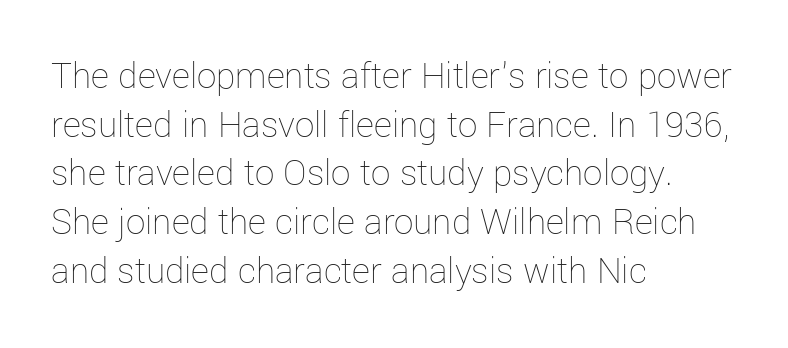
The image shows 39 px thin type, upright; set left-aligned, normal line spacing (1.25x), normal letter spacing, not underlined; low stroke contrast and a medium x-height.
